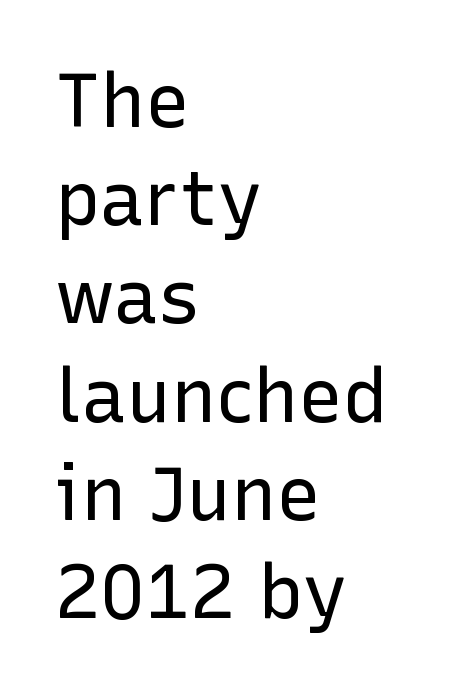
Q: Is the text bold? A: No.
Q: Is the text italic (slanted)? A: No, it is upright.
Q: Is the typeface a serif or a sans-serif typeface? A: Sans-serif.
Q: Is the text underlined? A: No.
Q: How is the paragraph aligned? A: Left-aligned.
Q: Is the spacing between letters normal or unusually wide? A: Normal.
Q: Is the spacing between lines tight, normal or loose? A: Normal.
Q: Width (condensed, normal, or wide)? A: Normal.
Q: Stroke contrast? A: Low.
Q: x-height? A: Medium.
Q: Monospaced? A: No.
